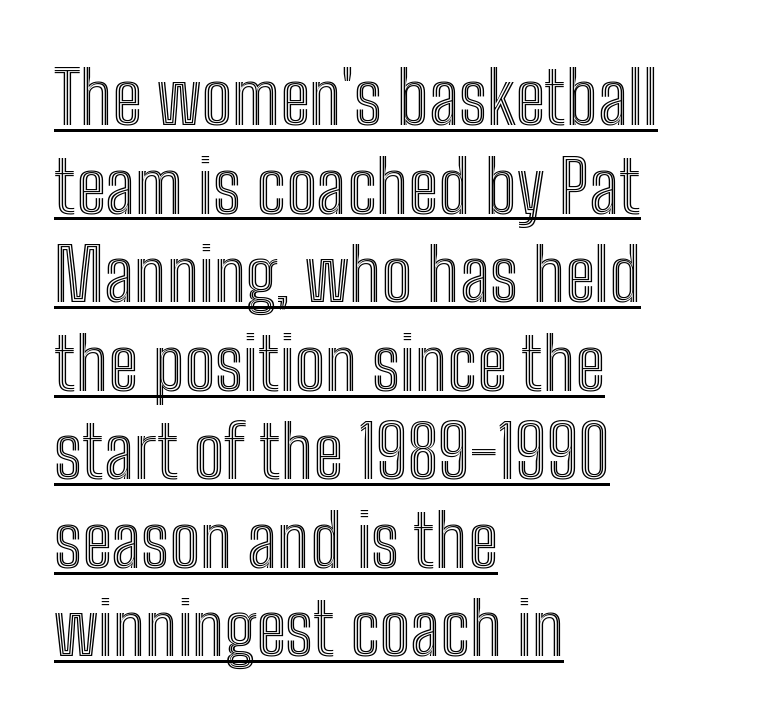
Q: Is the text italic (slanted)? A: No, it is upright.
Q: Is the text underlined? A: Yes.
Q: How is the paragraph aligned? A: Left-aligned.
Q: Is the spacing between letters normal or unusually wide? A: Normal.
Q: Width (condensed, normal, or wide)? A: Condensed.
Q: x-height? A: Medium.
Q: Monospaced? A: No.
